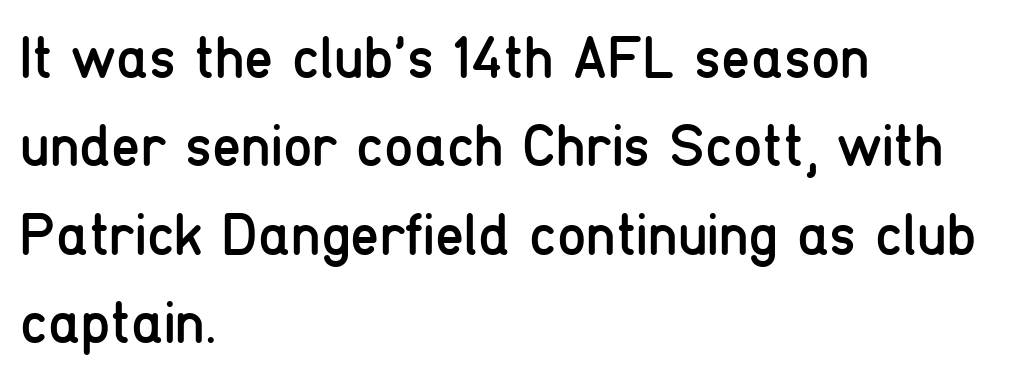
Q: Is the text bold? A: No.
Q: Is the text italic (slanted)? A: No, it is upright.
Q: Is the typeface a serif or a sans-serif typeface? A: Sans-serif.
Q: Is the text underlined? A: No.
Q: How is the paragraph aligned? A: Left-aligned.
Q: Is the spacing between letters normal or unusually wide? A: Normal.
Q: Is the spacing between lines tight, normal or loose? A: Normal.
Q: Width (condensed, normal, or wide)? A: Condensed.
Q: Stroke contrast? A: Low.
Q: x-height? A: Medium.
Q: Monospaced? A: No.
